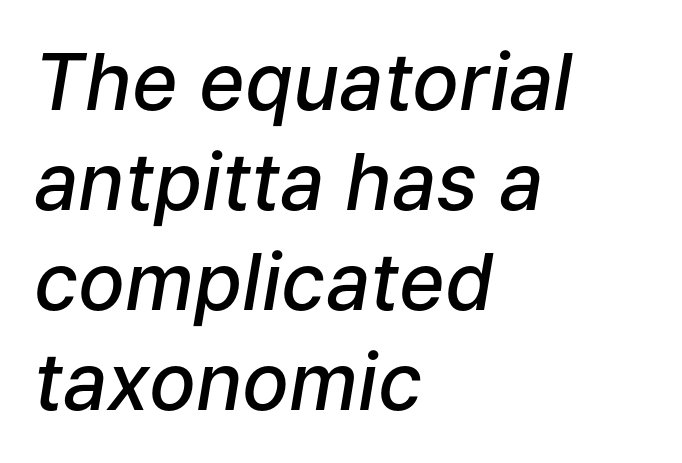
Q: Is the text bold? A: Semi-bold.
Q: Is the text italic (slanted)? A: Yes, it leans right by about 9 degrees.
Q: Is the text underlined? A: No.
Q: How is the paragraph aligned? A: Left-aligned.
Q: Is the spacing between letters normal or unusually wide? A: Normal.
Q: Is the spacing between lines tight, normal or loose? A: Normal.
Q: Width (condensed, normal, or wide)? A: Normal.
Q: Stroke contrast? A: Low.
Q: x-height? A: Medium.
Q: Monospaced? A: No.
